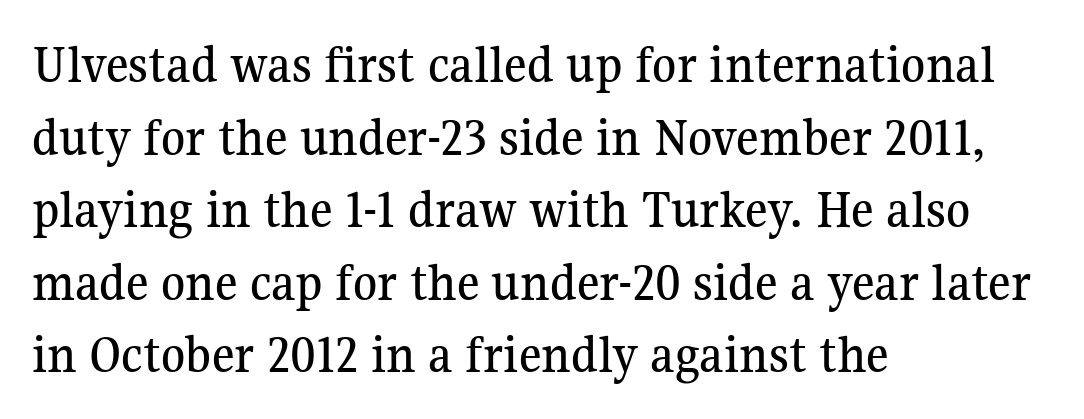
The image shows 55 px serif type, upright; set left-aligned, normal line spacing (1.32x), normal letter spacing, not underlined; medium stroke contrast and a medium x-height.
